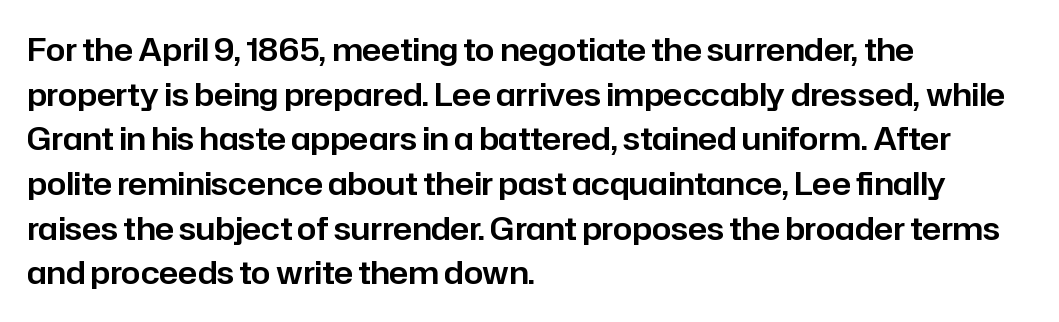
Q: Is the text italic (slanted)? A: No, it is upright.
Q: Is the typeface a serif or a sans-serif typeface? A: Sans-serif.
Q: Is the text underlined? A: No.
Q: How is the paragraph aligned? A: Left-aligned.
Q: Is the spacing between letters normal or unusually wide? A: Normal.
Q: Is the spacing between lines tight, normal or loose? A: Normal.
Q: Width (condensed, normal, or wide)? A: Normal.
Q: Stroke contrast? A: Low.
Q: x-height? A: Medium.
Q: Monospaced? A: No.
